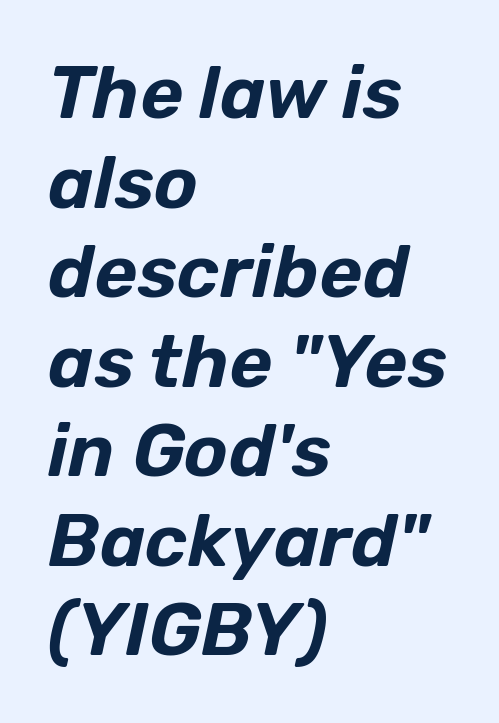
The image shows 74 px text type, italic (leaning right); set left-aligned, line spacing 1.21x, normal letter spacing, not underlined; low stroke contrast and a medium x-height.
